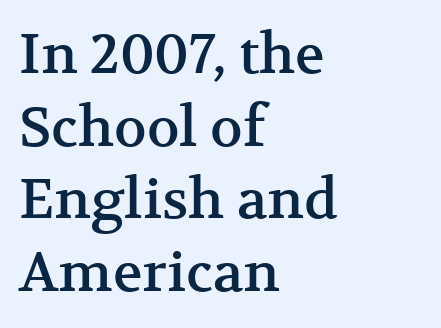
The image shows 55 px serif type, upright; set left-aligned, normal line spacing (1.32x), normal letter spacing, not underlined; medium stroke contrast and a medium x-height.
